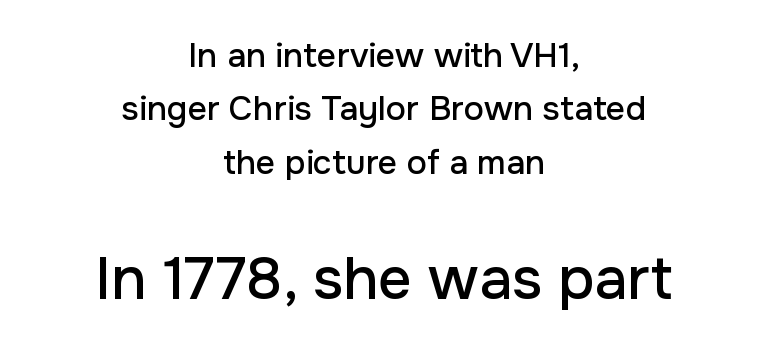
{"serif": "no", "italic": "no", "width": "normal", "stroke_contrast": "low", "x_height": "medium", "monospaced": "no", "underline": "no", "align": "center", "line_spacing": "normal", "line_spacing_ratio": 1.57, "letter_spacing": "normal", "letter_spacing_em": 0.0, "larger_block": "second", "size_ratio": 1.74, "glyph_px": 59}
